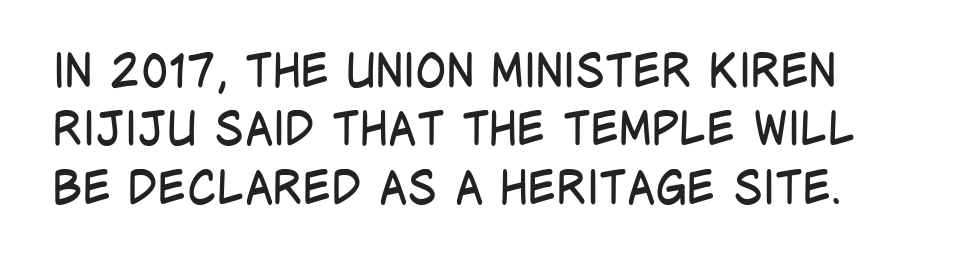
The image shows 46 px regular-weight, condensed sans-serif type, upright; set normal line spacing (1.27x), normal letter spacing, not underlined; low stroke contrast and a large x-height.
